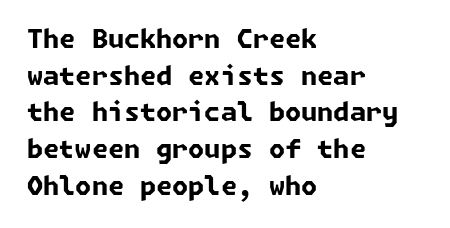
The image shows 26 px bold type; set left-aligned, normal line spacing (1.41x), normal letter spacing, not underlined.
